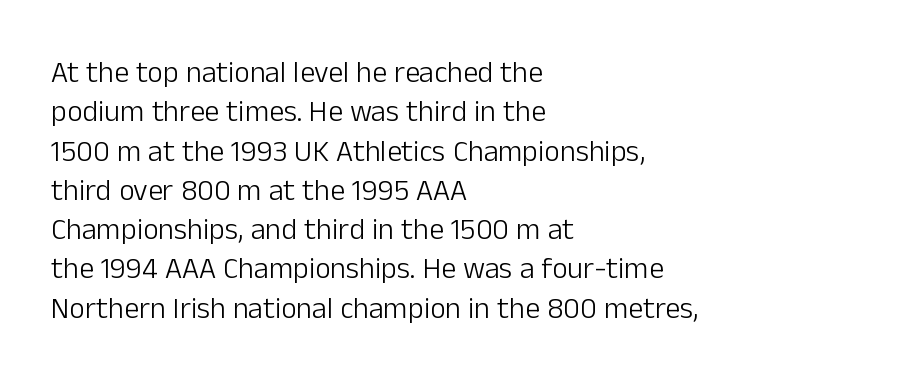
{"serif": "no", "italic": "no", "bold": "no", "weight": "light", "width": "normal", "stroke_contrast": "low", "x_height": "medium", "monospaced": "no", "underline": "no", "align": "left", "line_spacing": "normal", "line_spacing_ratio": 1.31, "letter_spacing": "normal", "letter_spacing_em": 0.0, "glyph_px": 30}
